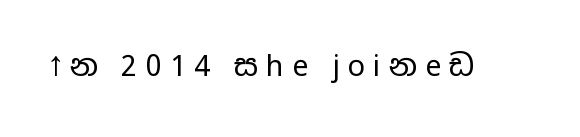
{"serif": "no", "italic": "no", "bold": "no", "weight": "regular", "width": "wide", "stroke_contrast": "low", "x_height": "medium", "monospaced": "no", "underline": "no", "letter_spacing": "wide", "letter_spacing_em": 0.28, "glyph_px": 29}
